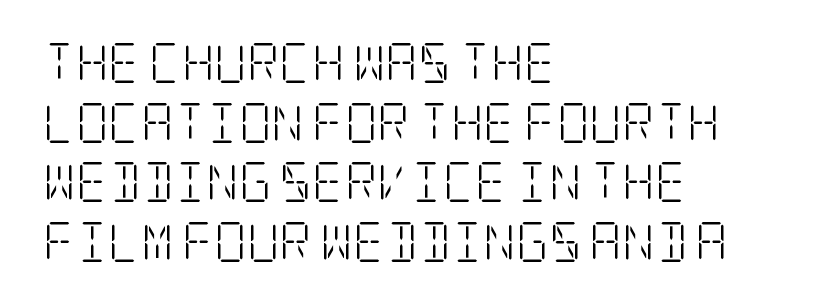
Q: Is the text bold? A: No.
Q: Is the text italic (slanted)? A: No, it is upright.
Q: Is the typeface a serif or a sans-serif typeface? A: Serif.
Q: Is the text underlined? A: No.
Q: How is the paragraph aligned? A: Left-aligned.
Q: Is the spacing between letters normal or unusually wide? A: Normal.
Q: Is the spacing between lines tight, normal or loose? A: Normal.
Q: Width (condensed, normal, or wide)? A: Condensed.
Q: Stroke contrast? A: Low.
Q: x-height? A: Large.
